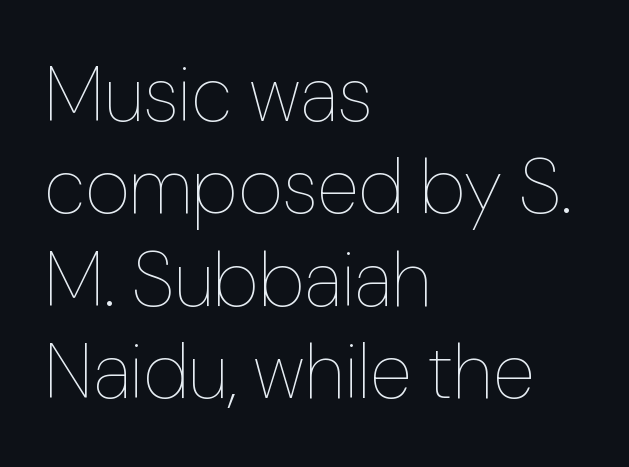
The image shows 77 px thin type, upright; set left-aligned, line spacing 1.2x, normal letter spacing, not underlined; low stroke contrast and a medium x-height.
